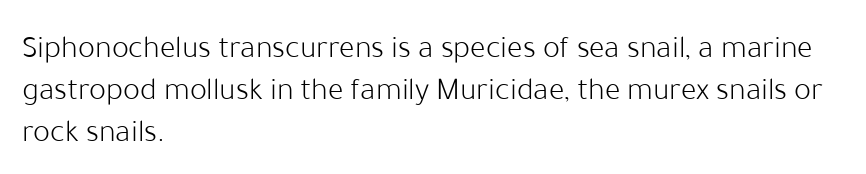
The paragraph shown leans on its left margin. Characters remain perfectly vertical along every line. The passage shown has conventional tracking throughout. Nothing heavy about these letters — not bold at all. These lines are composed in type without serifs. Only glyphs here, with clear space below each row.
